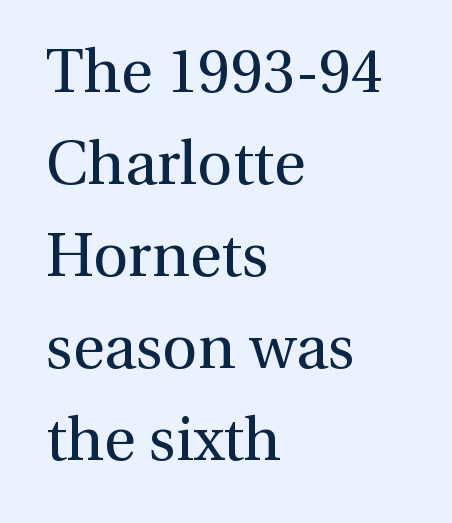
{"serif": "yes", "italic": "no", "bold": "no", "weight": "regular", "width": "normal", "stroke_contrast": "medium", "x_height": "medium", "monospaced": "no", "underline": "no", "align": "left", "line_spacing": "normal", "line_spacing_ratio": 1.51, "letter_spacing": "normal", "letter_spacing_em": 0.0, "glyph_px": 61}
